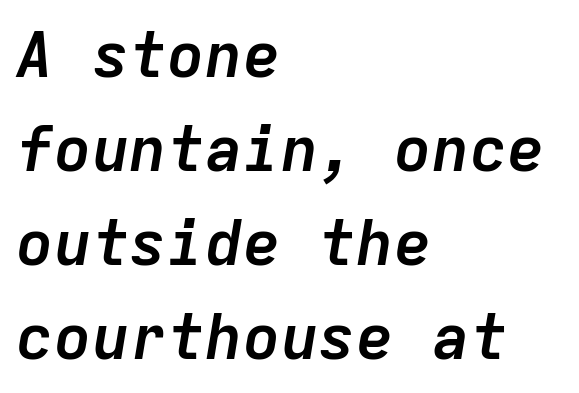
Q: Is the text bold? A: Yes.
Q: Is the text italic (slanted)? A: Yes, it leans right by about 9 degrees.
Q: Is the text underlined? A: No.
Q: How is the paragraph aligned? A: Left-aligned.
Q: Is the spacing between letters normal or unusually wide? A: Normal.
Q: Is the spacing between lines tight, normal or loose? A: Normal.
Q: Width (condensed, normal, or wide)? A: Normal.
Q: Stroke contrast? A: Low.
Q: x-height? A: Medium.
Q: Monospaced? A: Yes.
